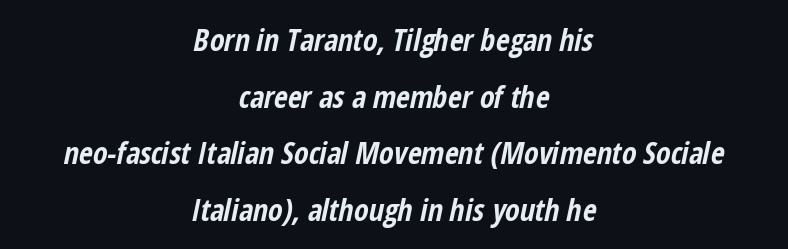
Standard letterfit; no display-style spreading of the glyphs. Thick stems and heavy bowls — unmistakably bold. The rendering uses natural spacing where letterforms have individual widths. You can tell it's italic because the verticals aren't actually vertical. These lines are centered, leaving both edges ragged.
